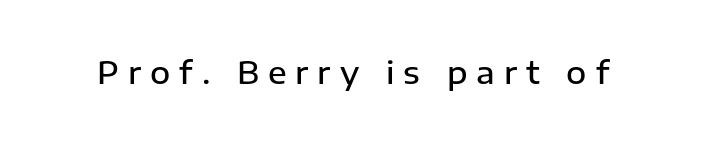
Q: Is the text bold? A: Semi-bold.
Q: Is the text italic (slanted)? A: No, it is upright.
Q: Is the typeface a serif or a sans-serif typeface? A: Sans-serif.
Q: Is the text underlined? A: No.
Q: Is the spacing between letters normal or unusually wide? A: Unusually wide.
Q: Width (condensed, normal, or wide)? A: Normal.
Q: Stroke contrast? A: Low.
Q: x-height? A: Medium.
Q: Monospaced? A: No.
